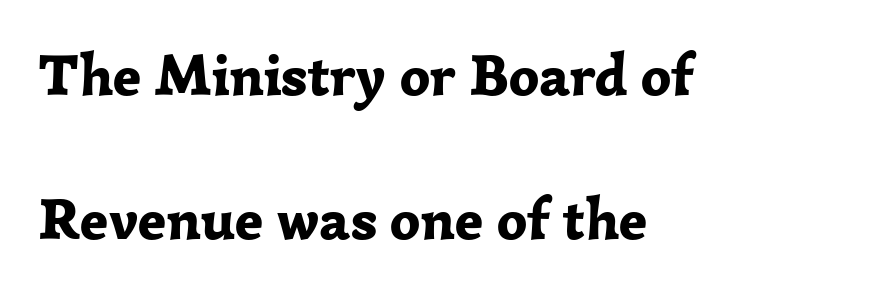
Q: Is the text bold? A: Yes.
Q: Is the text italic (slanted)? A: No, it is upright.
Q: Is the typeface a serif or a sans-serif typeface? A: Serif.
Q: Is the text underlined? A: No.
Q: How is the paragraph aligned? A: Left-aligned.
Q: Is the spacing between letters normal or unusually wide? A: Normal.
Q: Is the spacing between lines tight, normal or loose? A: Loose.
Q: Width (condensed, normal, or wide)? A: Normal.
Q: Stroke contrast? A: Low.
Q: x-height? A: Medium.
Q: Monospaced? A: No.
